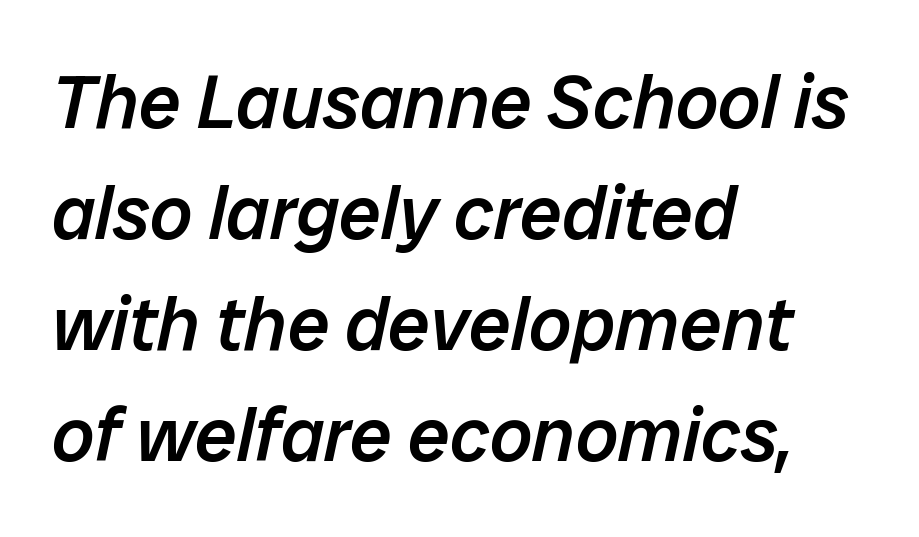
The image shows 75 px semibold type, italic (leaning right); set left-aligned, normal line spacing (1.48x), normal letter spacing, not underlined; low stroke contrast and a medium x-height.
